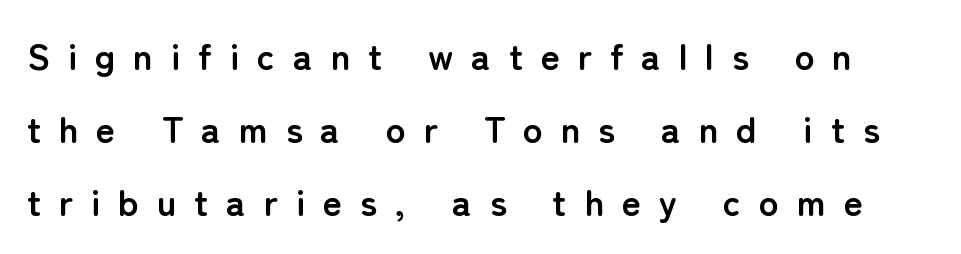
These lines are rendered in a variable-pitch font. Notice how thick the strokes are: this is what a full bold looks like. Bare-footed words on every line. The vertical gap from one line to the next is large. Does extra space separate the letters? Yes, quite a lot of it.
